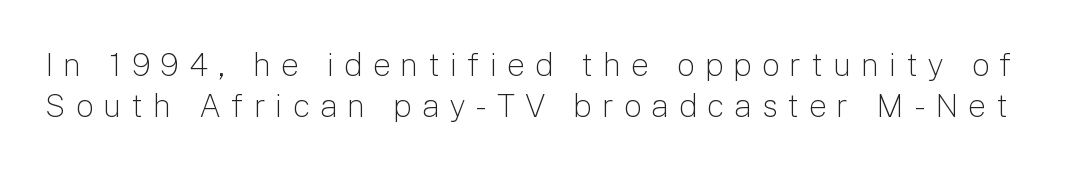
Horizontal bands of white between lines are of average thickness. This sample has the flowing, uneven cadence of proportional lettering. Stems and bowls with no extra thickness — not bold. Look at the tracking — it's clearly loosened, letters drifting apart. The typography opts for an upright posture over an oblique one. The glyphs in this specimen are sans serif.
